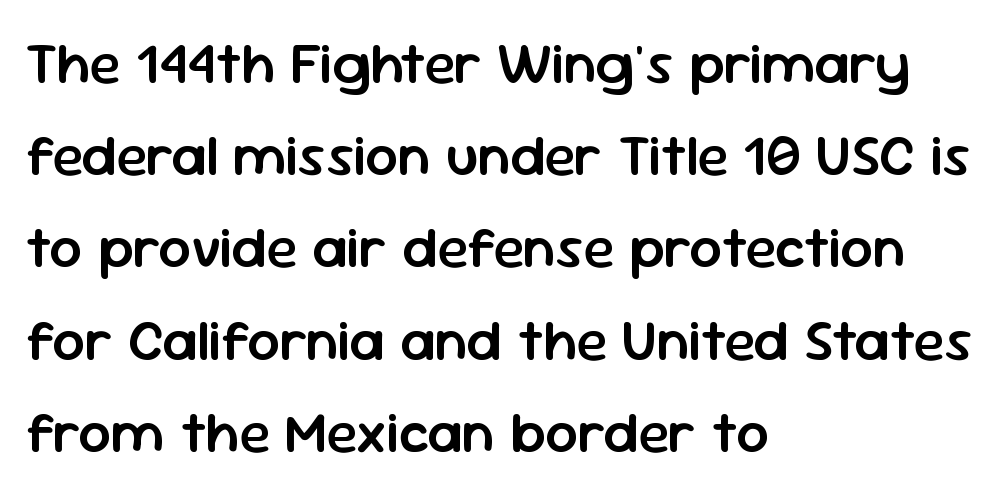
The image shows 58 px semibold sans-serif type, upright; set left-aligned, normal line spacing (1.59x), normal letter spacing, not underlined; low stroke contrast and a medium x-height.
